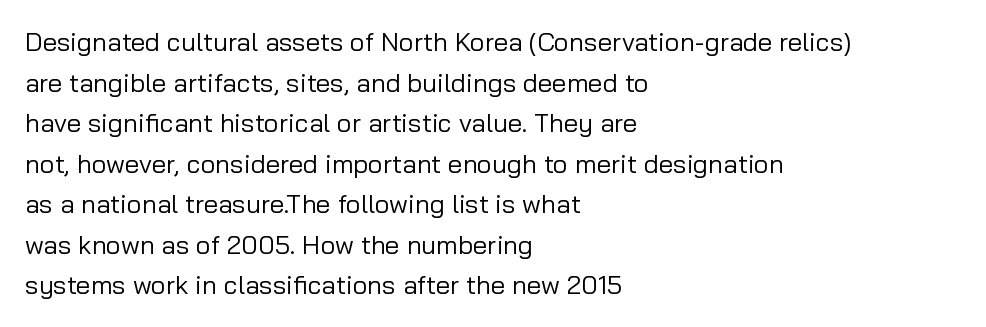
The zone under the glyphs is completely vacant. Letters have the restrained weight of plain body copy at most. Line beginnings align vertically; line endings do not. The gaps between neighbouring characters are ordinary and unremarkable.
